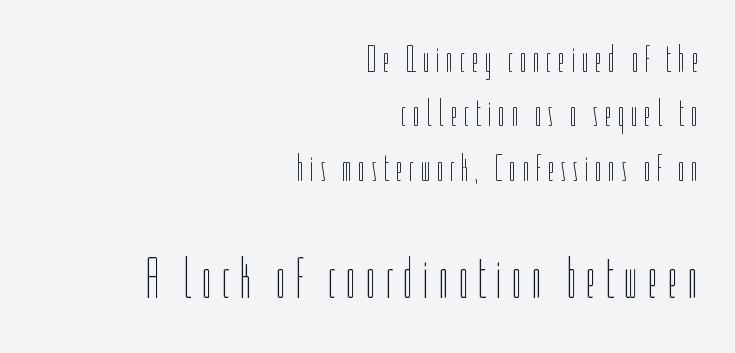
{"italic": "no", "bold": "no", "weight": "thin", "width": "condensed", "stroke_contrast": "low", "x_height": "medium", "monospaced": "no", "underline": "no", "align": "right", "line_spacing": "normal", "line_spacing_ratio": 1.43, "larger_block": "second", "size_ratio": 1.5, "glyph_px": 57}
